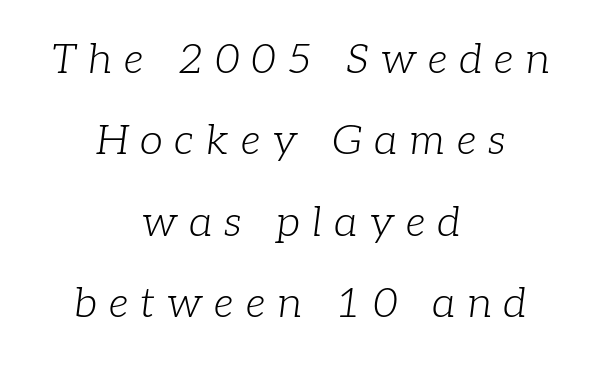
{"serif": "yes", "italic": "yes", "lean": "right", "slant_degrees": 7, "bold": "no", "weight": "light", "width": "normal", "stroke_contrast": "low", "x_height": "medium", "monospaced": "no", "underline": "no", "align": "center", "line_spacing": "loose", "line_spacing_ratio": 1.94, "letter_spacing": "wide", "letter_spacing_em": 0.28, "glyph_px": 42}
